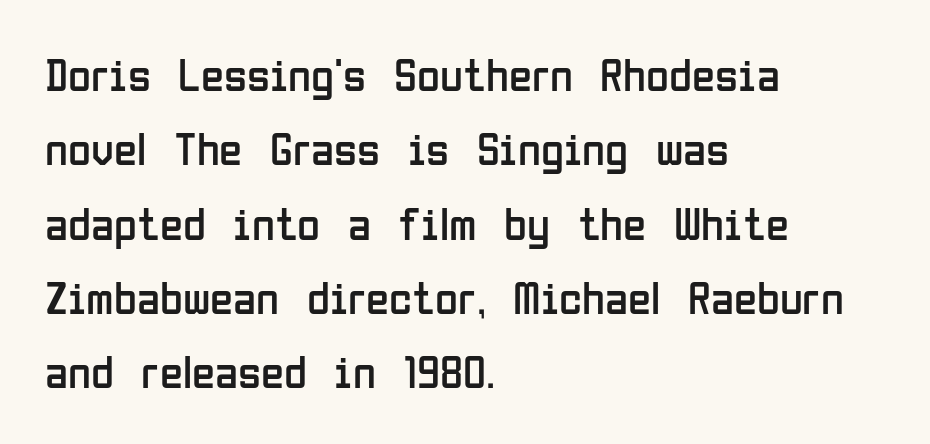
Q: Is the text bold? A: No.
Q: Is the text italic (slanted)? A: No, it is upright.
Q: Is the typeface a serif or a sans-serif typeface? A: Sans-serif.
Q: Is the text underlined? A: No.
Q: How is the paragraph aligned? A: Left-aligned.
Q: Is the spacing between letters normal or unusually wide? A: Normal.
Q: Is the spacing between lines tight, normal or loose? A: Normal.
Q: Width (condensed, normal, or wide)? A: Condensed.
Q: Stroke contrast? A: Low.
Q: x-height? A: Medium.
Q: Monospaced? A: No.
